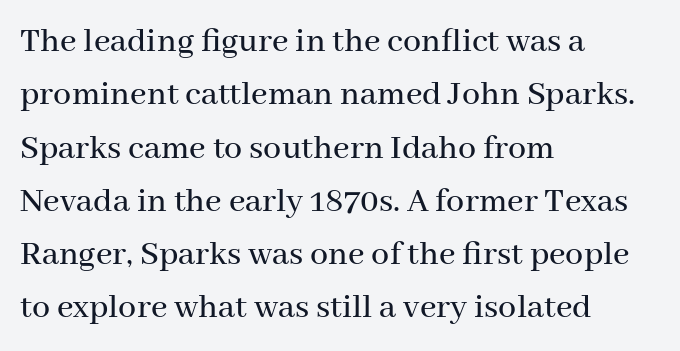
Tracking here is standard; glyphs follow each other at the usual distance. The gap between lines stays unmarked. The rendering anchors every line to the left-hand side. Yep, those are serifs on the letters. The letters advance in unequal steps, a hallmark of proportional type.
